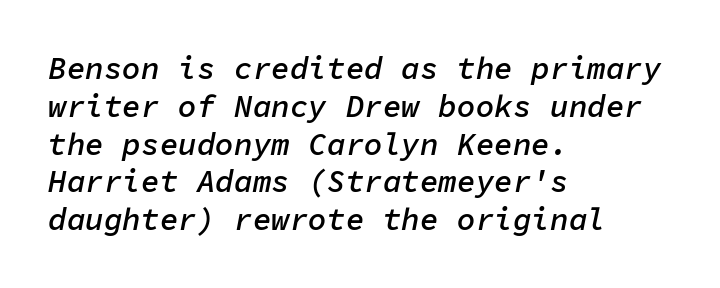
{"italic": "yes", "lean": "right", "slant_degrees": 11, "bold": "semi", "weight": "semibold", "width": "normal", "stroke_contrast": "low", "x_height": "medium", "monospaced": "yes", "underline": "no", "align": "left", "line_spacing_ratio": 1.22, "letter_spacing": "normal", "letter_spacing_em": 0.0, "glyph_px": 31}
